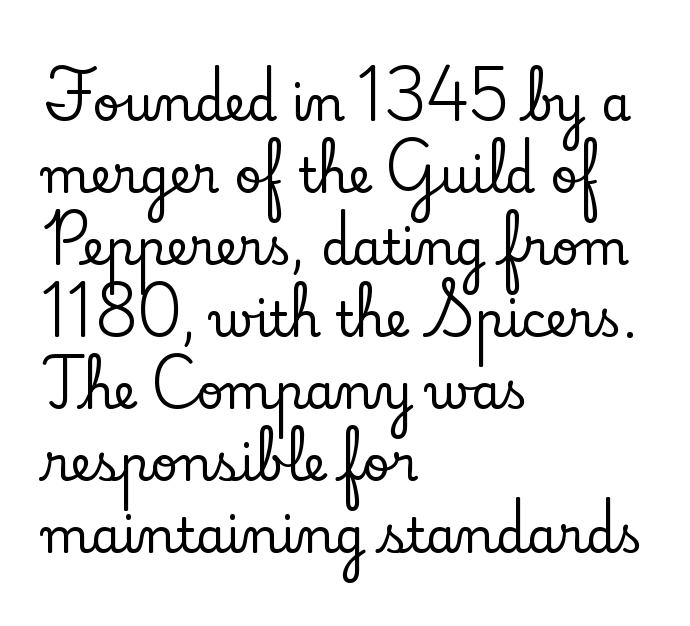
The image shows 48 px serif type, upright; set left-aligned, normal line spacing (1.5x), normal letter spacing, not underlined; low stroke contrast and a small x-height.
